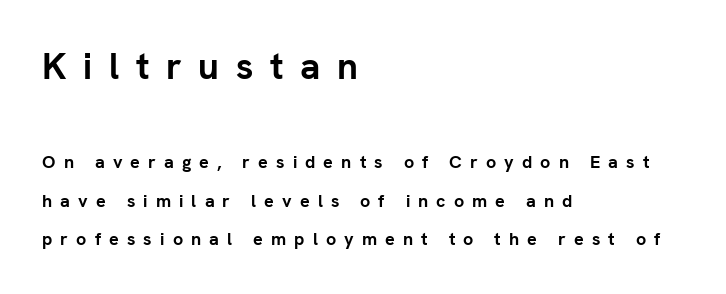
The image shows 37 px semibold sans-serif type, upright; set left-aligned, loose line spacing (2.13x), unusually wide letter spacing (+0.45 em), not underlined; the first (top) block is 2.06x larger; low stroke contrast and a medium x-height.
